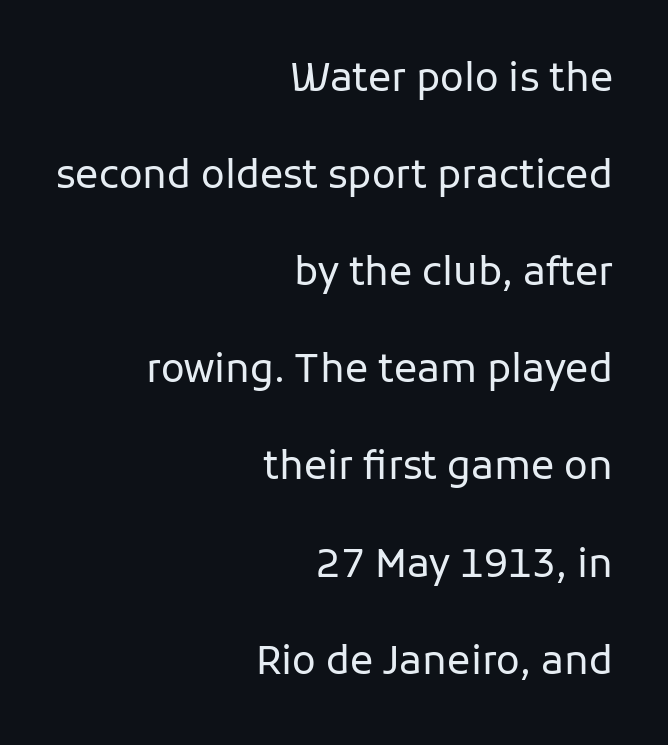
The image shows 39 px regular-weight sans-serif type, upright; set right-aligned, loose line spacing (2.49x), normal letter spacing, not underlined; low stroke contrast and a medium x-height.
